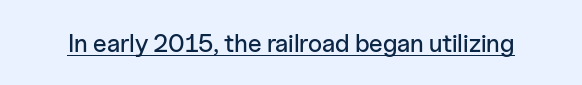
Q: Is the text italic (slanted)? A: No, it is upright.
Q: Is the text underlined? A: Yes.
Q: Is the spacing between letters normal or unusually wide? A: Normal.
